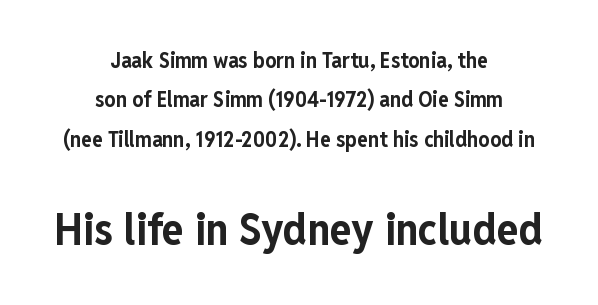
Every letter is thick-stroked: bold, no question. The lettering holds an erect, upright posture throughout. Between one letter and the next there's only the usual sliver of space. A sans-serif font was chosen for this passage.
